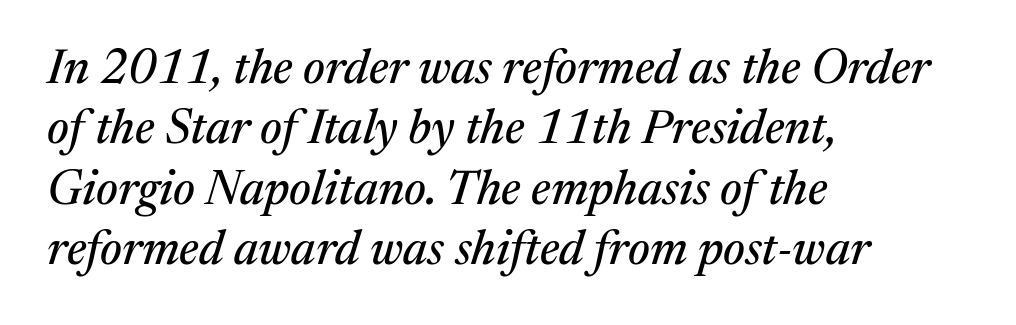
Summary of vertical rhythm: regular, with standard interline spacing. Horizontal alignment here is leftward, the default for most running prose. You could call the tracking neutral — neither tight nor loose. Rendered with sloped, italic letterforms. Classification — serif. Do the characters align in a grid? No, the font is proportional.
